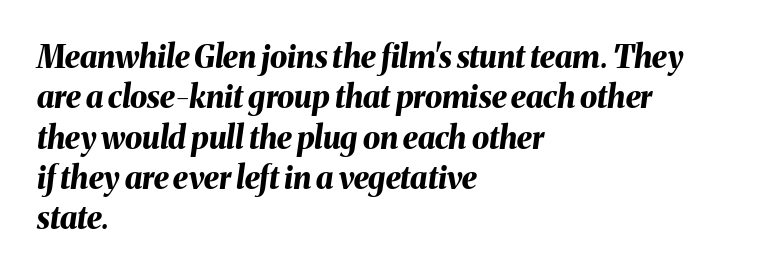
The line-height multiplier appears to be the usual default. Each line starts at the same left margin while the right side varies. An italicized treatment has been applied to the whole sample. Looks like regular typesetting: each glyph gets only the width it needs.
